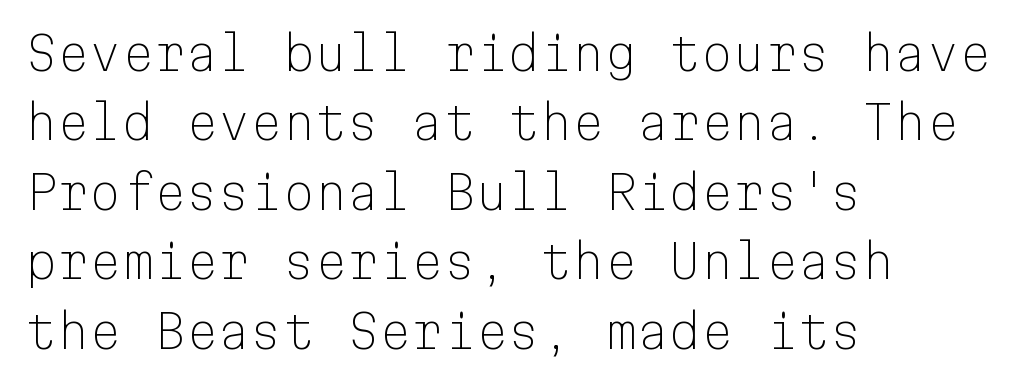
Q: Is the text bold? A: No.
Q: Is the text italic (slanted)? A: No, it is upright.
Q: Is the typeface a serif or a sans-serif typeface? A: Sans-serif.
Q: Is the text underlined? A: No.
Q: How is the paragraph aligned? A: Left-aligned.
Q: Is the spacing between letters normal or unusually wide? A: Normal.
Q: Is the spacing between lines tight, normal or loose? A: Normal.
Q: Width (condensed, normal, or wide)? A: Normal.
Q: Stroke contrast? A: Low.
Q: x-height? A: Medium.
Q: Monospaced? A: Yes.
